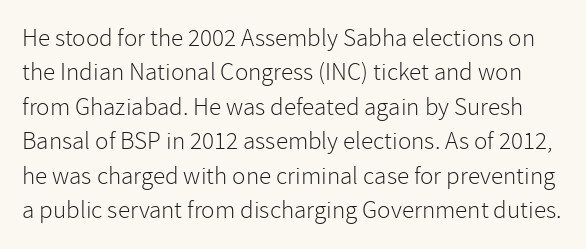
Posture: vertical. Students, note that the glyphs here touch the page at normal intervals. The line-height multiplier appears to be the usual default. Type without underlining.
